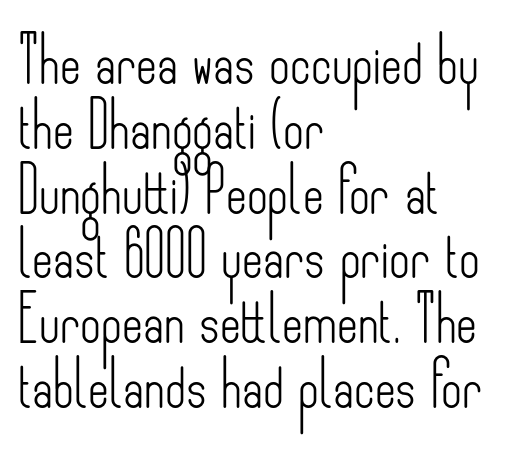
Q: Is the text bold? A: No.
Q: Is the text italic (slanted)? A: No, it is upright.
Q: Is the typeface a serif or a sans-serif typeface? A: Sans-serif.
Q: Is the text underlined? A: No.
Q: How is the paragraph aligned? A: Left-aligned.
Q: Is the spacing between letters normal or unusually wide? A: Normal.
Q: Is the spacing between lines tight, normal or loose? A: Normal.
Q: Width (condensed, normal, or wide)? A: Condensed.
Q: Stroke contrast? A: Low.
Q: x-height? A: Small.
Q: Monospaced? A: No.
